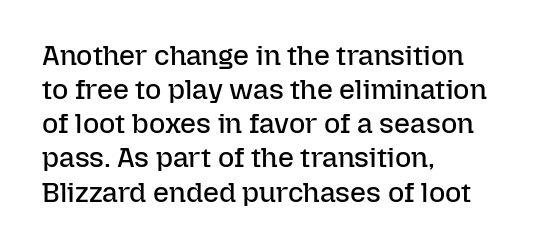
Compared with a typical body face, this is equally light or lighter still. In terms of posture, this sample is upright. The gaps between neighbouring characters are ordinary and unremarkable. Line beginnings align vertically; line endings do not. Descender tails drop into unmarked territory. Here the designer chose a conventional face with non-uniform glyph widths.
